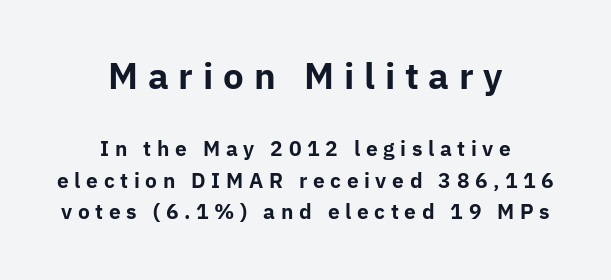
The image shows 35 px bold sans-serif type, upright; set centered, normal line spacing (1.58x), unusually wide letter spacing (+0.28 em), not underlined; the first (top) block is 1.75x larger; low stroke contrast and a medium x-height.
